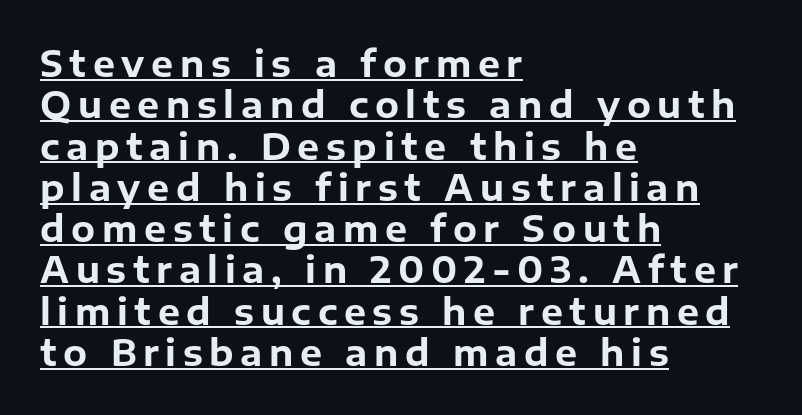
The image shows 35 px bold sans-serif type, upright; set left-aligned, line spacing 1.18x, underlined; low stroke contrast and a medium x-height.
